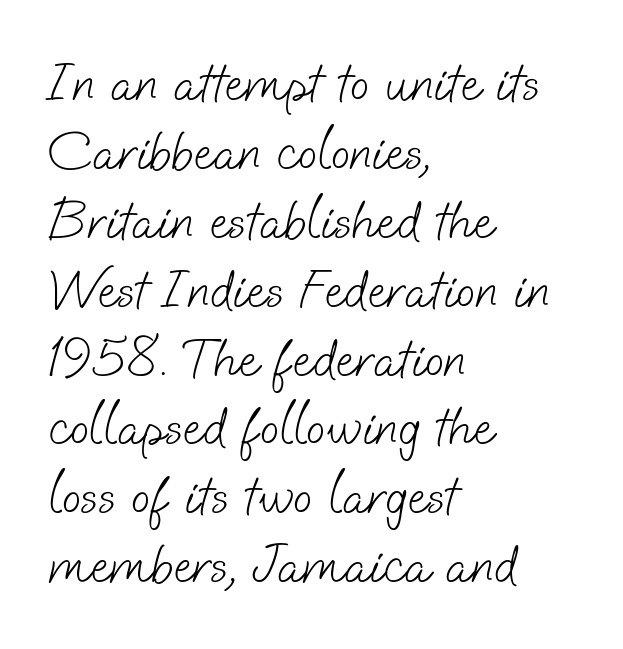
Notice how the passage keeps a crisp vertical edge on the left only. This sample has the flowing, uneven cadence of proportional lettering. Weight: in the light-to-regular range. Grotesque or geometric, the face here clearly has no serifs. Lines of text with bare space underneath.
